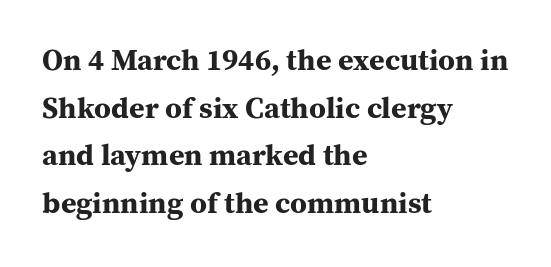
Q: Is the text bold? A: Yes.
Q: Is the text italic (slanted)? A: No, it is upright.
Q: Is the typeface a serif or a sans-serif typeface? A: Serif.
Q: Is the text underlined? A: No.
Q: How is the paragraph aligned? A: Left-aligned.
Q: Is the spacing between letters normal or unusually wide? A: Normal.
Q: Is the spacing between lines tight, normal or loose? A: Normal.
Q: Width (condensed, normal, or wide)? A: Normal.
Q: Stroke contrast? A: Medium.
Q: x-height? A: Medium.
Q: Monospaced? A: No.
